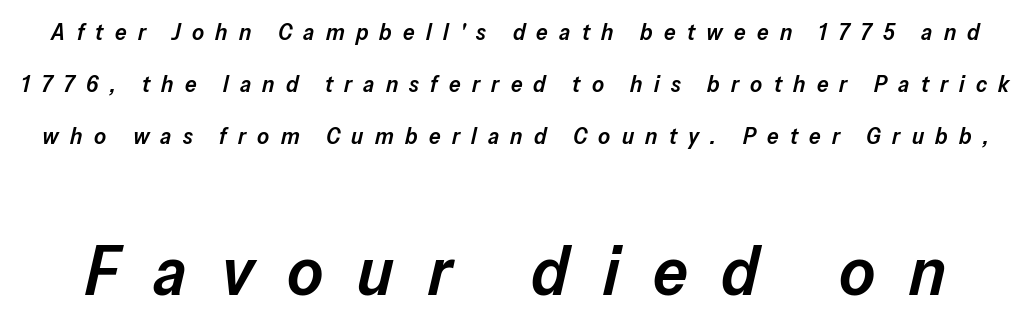
Q: Is the text bold? A: Semi-bold.
Q: Is the text italic (slanted)? A: Yes, it leans right by about 13 degrees.
Q: Is the text underlined? A: No.
Q: Is the spacing between letters normal or unusually wide? A: Unusually wide.
Q: Is the spacing between lines tight, normal or loose? A: Loose.
Q: Which block of text is set in a larger size, the first (top) or the second (bottom)? A: The second (bottom) one.
Q: Width (condensed, normal, or wide)? A: Normal.
Q: Stroke contrast? A: Low.
Q: x-height? A: Medium.
Q: Monospaced? A: No.
